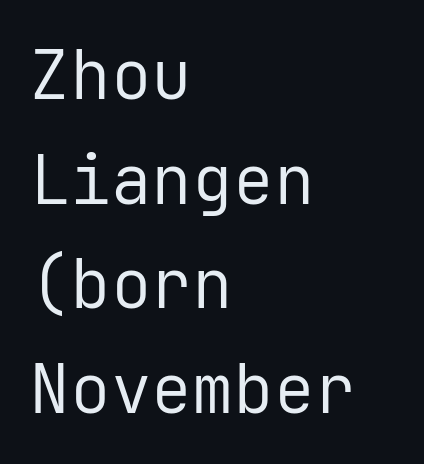
Q: Is the text bold? A: No.
Q: Is the text italic (slanted)? A: No, it is upright.
Q: Is the typeface a serif or a sans-serif typeface? A: Sans-serif.
Q: Is the text underlined? A: No.
Q: How is the paragraph aligned? A: Left-aligned.
Q: Is the spacing between letters normal or unusually wide? A: Normal.
Q: Is the spacing between lines tight, normal or loose? A: Normal.
Q: Width (condensed, normal, or wide)? A: Normal.
Q: Stroke contrast? A: Low.
Q: x-height? A: Medium.
Q: Monospaced? A: Yes.
